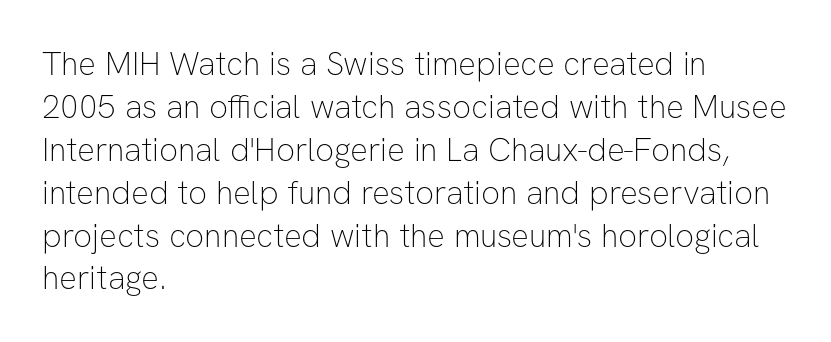
{"serif": "no", "italic": "no", "bold": "no", "weight": "thin", "width": "normal", "stroke_contrast": "low", "x_height": "medium", "monospaced": "no", "underline": "no", "align": "left", "line_spacing": "normal", "line_spacing_ratio": 1.3, "letter_spacing": "normal", "letter_spacing_em": 0.0, "glyph_px": 33}
